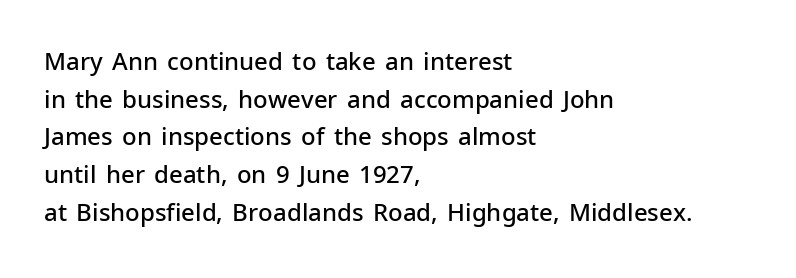
The image shows 24 px text type, upright; set left-aligned, normal line spacing (1.57x), normal letter spacing, not underlined.
